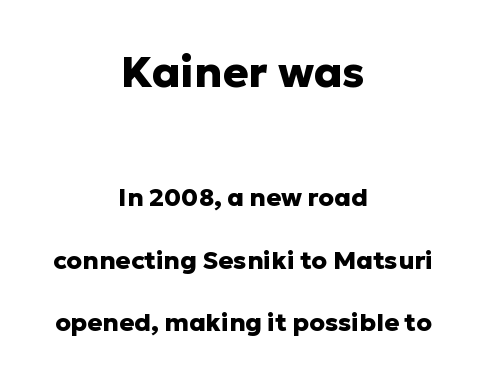
Q: Is the text bold? A: Yes.
Q: Is the text italic (slanted)? A: No, it is upright.
Q: Is the typeface a serif or a sans-serif typeface? A: Sans-serif.
Q: Is the text underlined? A: No.
Q: How is the paragraph aligned? A: Centered.
Q: Is the spacing between letters normal or unusually wide? A: Normal.
Q: Is the spacing between lines tight, normal or loose? A: Loose.
Q: Which block of text is set in a larger size, the first (top) or the second (bottom)? A: The first (top) one.
Q: Width (condensed, normal, or wide)? A: Normal.
Q: Stroke contrast? A: Low.
Q: x-height? A: Medium.
Q: Monospaced? A: No.
